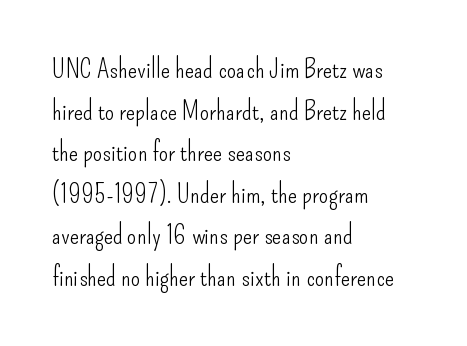
{"italic": "no", "bold": "no", "underline": "no", "align": "left", "line_spacing": "normal", "line_spacing_ratio": 1.54, "letter_spacing": "normal", "letter_spacing_em": 0.0, "glyph_px": 27}
